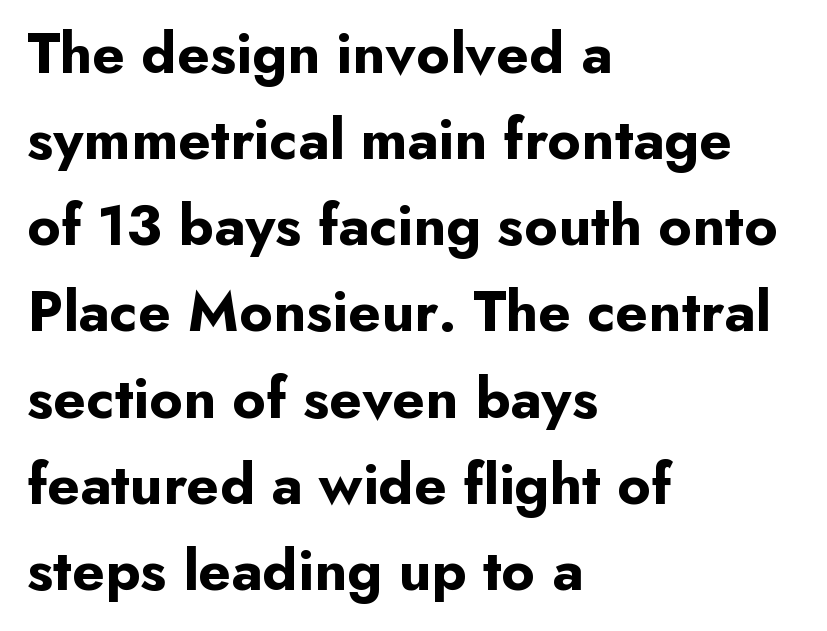
Q: Is the text bold? A: Yes.
Q: Is the text italic (slanted)? A: No, it is upright.
Q: Is the typeface a serif or a sans-serif typeface? A: Sans-serif.
Q: Is the text underlined? A: No.
Q: How is the paragraph aligned? A: Left-aligned.
Q: Is the spacing between letters normal or unusually wide? A: Normal.
Q: Is the spacing between lines tight, normal or loose? A: Normal.
Q: Width (condensed, normal, or wide)? A: Normal.
Q: Stroke contrast? A: Low.
Q: x-height? A: Small.
Q: Monospaced? A: No.
